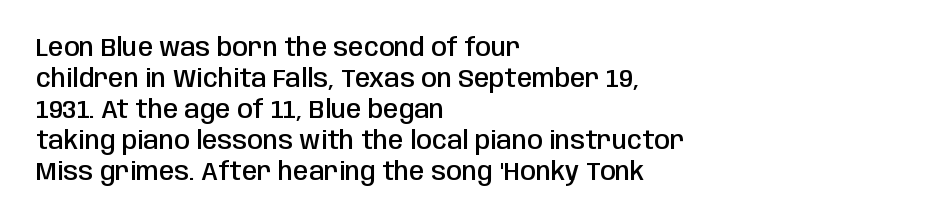
A classic flush-left, rag-right setting is used for this passage. The face used here is rendered with its standard letterfit. Decoration check: the copy has no underline. Caption: semibold face, moderately heavy strokes. Quick note: not italic, upright.
